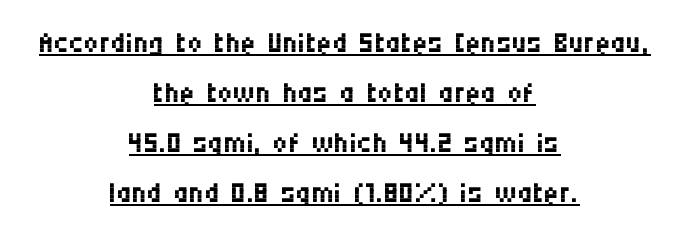
{"serif": "no", "italic": "no", "bold": "no", "weight": "regular", "width": "condensed", "stroke_contrast": "medium", "x_height": "large", "monospaced": "no", "underline": "yes", "align": "center", "line_spacing_ratio": 1.19, "letter_spacing": "normal", "letter_spacing_em": 0.0, "glyph_px": 42}
